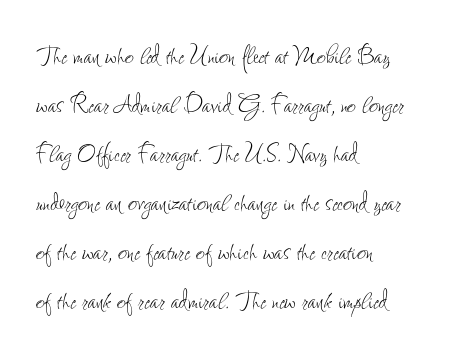
The gaps between neighbouring characters are ordinary and unremarkable. The rendering anchors every line to the left-hand side. Stroke thickness stays within the range of a standard reading face or lighter. This block has exactly the height ordinary leading produces.
